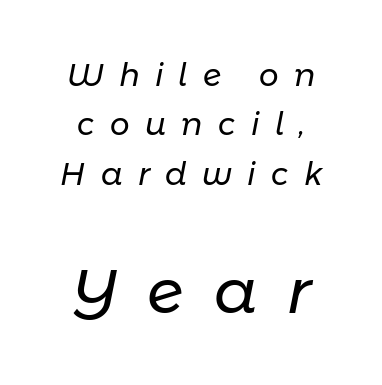
Underlining? Definitely not there. Which of the two is more prominent by size? The second, at the bottom. The gaps between neighbouring characters are conspicuously large. Quick note: interline space is typical. Italic? Definitely — the glyphs are oblique. Note the varied advance widths — an 'i' is clearly narrower than an 'm'.
